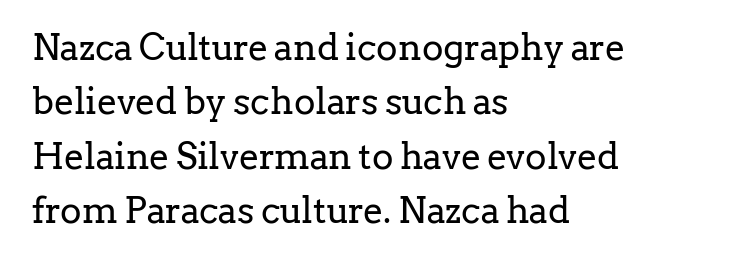
{"serif": "yes", "italic": "no", "bold": "no", "weight": "regular", "width": "normal", "stroke_contrast": "low", "x_height": "medium", "monospaced": "no", "underline": "no", "align": "left", "line_spacing": "normal", "line_spacing_ratio": 1.51, "letter_spacing": "normal", "letter_spacing_em": 0.0, "glyph_px": 36}
